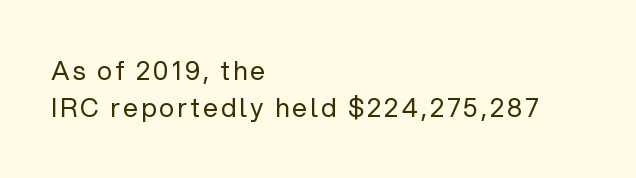
Q: Is the text bold? A: No.
Q: Is the text italic (slanted)? A: No, it is upright.
Q: Is the text underlined? A: No.
Q: How is the paragraph aligned? A: Left-aligned.
Q: Is the spacing between lines tight, normal or loose? A: Normal.
